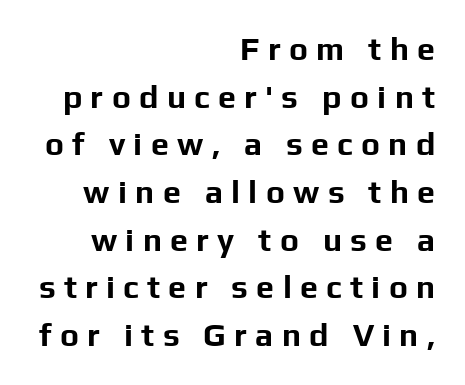
{"serif": "no", "italic": "no", "bold": "yes", "weight": "bold", "width": "normal", "stroke_contrast": "low", "x_height": "medium", "monospaced": "no", "underline": "no", "align": "right", "line_spacing": "normal", "line_spacing_ratio": 1.49, "letter_spacing": "wide", "letter_spacing_em": 0.26, "glyph_px": 32}
